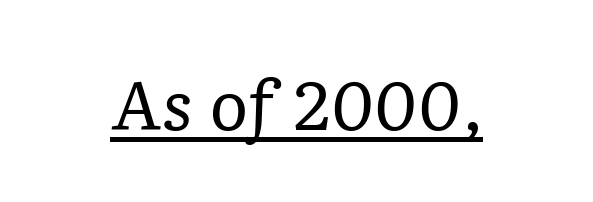
The whole block is typeset with a tilt. The rendering uses natural spacing where letterforms have individual widths. In designer terms, the underline attribute is active on this setting. No extra ink here — the face is not bold.
